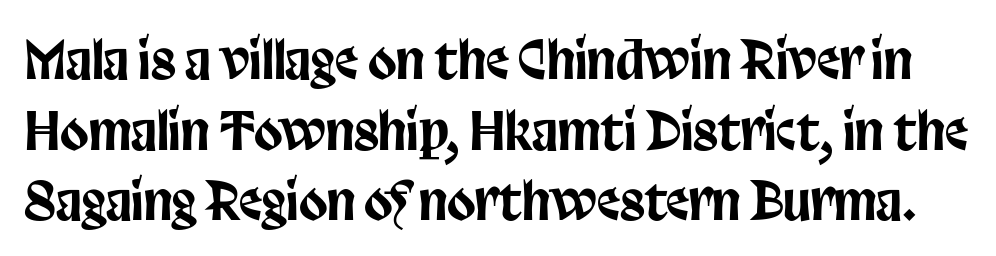
{"serif": "no", "italic": "no", "width": "condensed", "stroke_contrast": "low", "x_height": "large", "monospaced": "no", "underline": "no", "line_spacing": "normal", "line_spacing_ratio": 1.36, "letter_spacing": "normal", "letter_spacing_em": 0.0, "glyph_px": 52}
